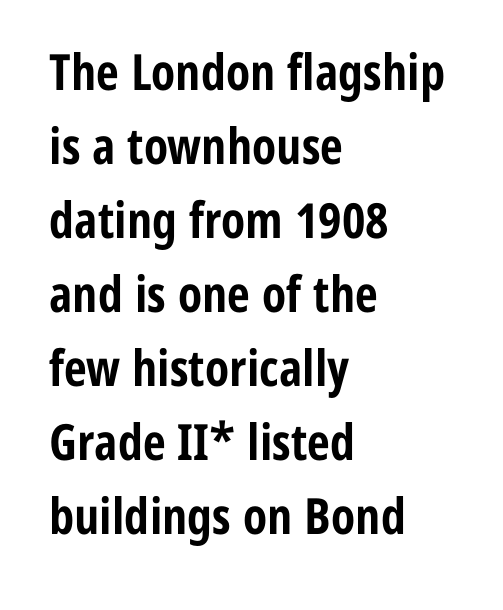
Q: Is the text bold? A: Yes.
Q: Is the text italic (slanted)? A: No, it is upright.
Q: Is the typeface a serif or a sans-serif typeface? A: Sans-serif.
Q: Is the text underlined? A: No.
Q: How is the paragraph aligned? A: Left-aligned.
Q: Is the spacing between letters normal or unusually wide? A: Normal.
Q: Is the spacing between lines tight, normal or loose? A: Normal.
Q: Width (condensed, normal, or wide)? A: Condensed.
Q: Stroke contrast? A: Low.
Q: x-height? A: Medium.
Q: Monospaced? A: No.
